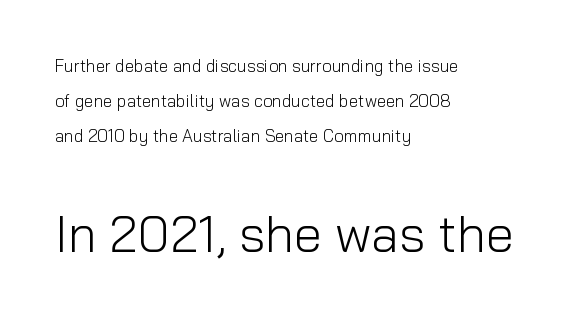
{"serif": "no", "italic": "no", "bold": "no", "weight": "light", "width": "normal", "stroke_contrast": "low", "x_height": "medium", "monospaced": "no", "underline": "no", "align": "left", "line_spacing": "loose", "line_spacing_ratio": 2.07, "letter_spacing": "normal", "letter_spacing_em": 0.0, "larger_block": "second", "size_ratio": 3.0, "glyph_px": 51}
